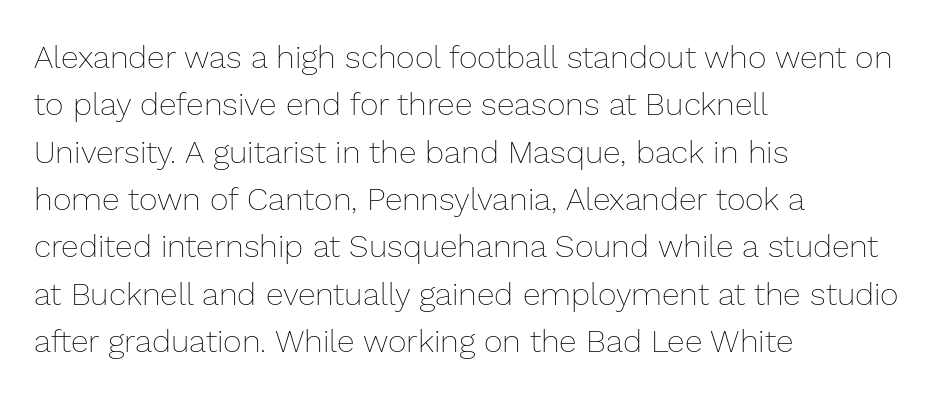
{"italic": "no", "bold": "no", "weight": "thin", "width": "normal", "stroke_contrast": "low", "x_height": "medium", "monospaced": "no", "underline": "no", "align": "left", "line_spacing": "normal", "line_spacing_ratio": 1.48, "letter_spacing": "normal", "letter_spacing_em": 0.0, "glyph_px": 32}
